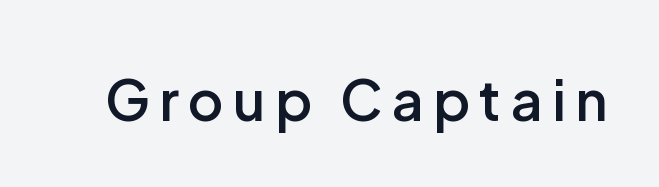
Q: Is the text bold? A: Semi-bold.
Q: Is the text italic (slanted)? A: No, it is upright.
Q: Is the typeface a serif or a sans-serif typeface? A: Sans-serif.
Q: Is the text underlined? A: No.
Q: Width (condensed, normal, or wide)? A: Normal.
Q: Stroke contrast? A: Low.
Q: x-height? A: Medium.
Q: Monospaced? A: No.
